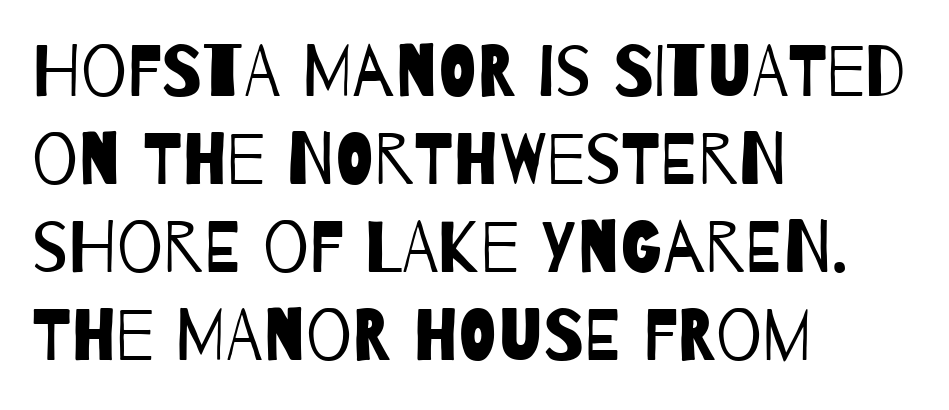
Descenders are the only things crossing below the line. This reads as an unemphasized weight, regular at the heaviest. The typeface chosen for these lines omits serifs. Tracking here is standard; glyphs follow each other at the usual distance.
